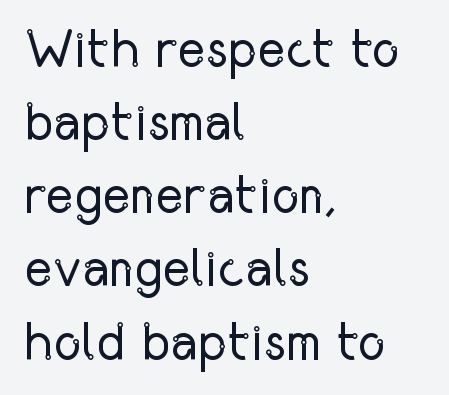
The passage shown is not underscored anywhere. Tracking value appears to be zero — textbook default spacing. Classification — sans serif. Does the copy run flush right? No — it runs flush left. A normal amount of white space separates one row of letters from the next.
